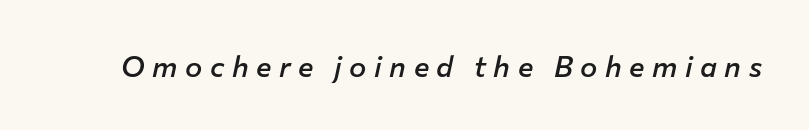
The image shows 29 px semibold type, italic (leaning right); set unusually wide letter spacing (+0.26 em), not underlined; low stroke contrast and a medium x-height.
